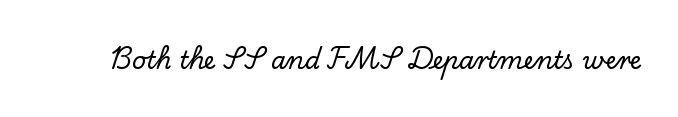
{"underline": "no", "letter_spacing": "normal", "letter_spacing_em": 0.0, "glyph_px": 24}
